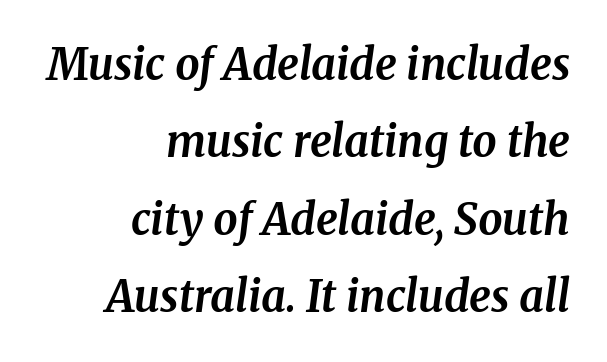
{"serif": "yes", "italic": "yes", "lean": "right", "slant_degrees": 8, "bold": "yes", "weight": "bold", "width": "normal", "stroke_contrast": "medium", "x_height": "medium", "monospaced": "no", "underline": "no", "align": "right", "line_spacing_ratio": 1.8, "letter_spacing": "normal", "letter_spacing_em": 0.0, "glyph_px": 43}
